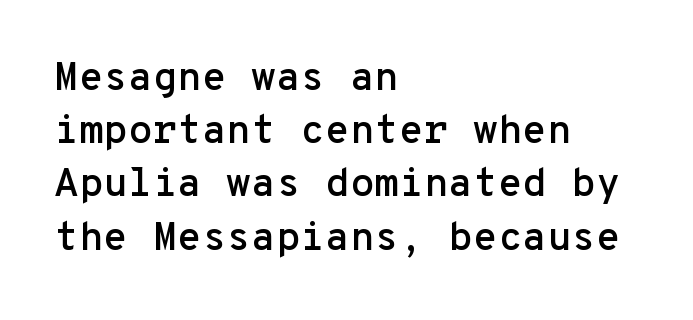
The setting favours the left margin, as ordinary paragraphs usually do. This block has exactly the height ordinary leading produces. Check under the words: just untouched page. Ascenders rise straight up at ninety degrees.
